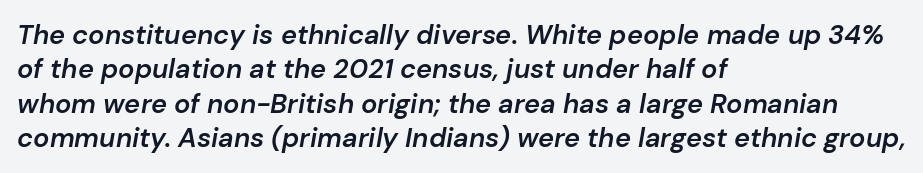
{"italic": "yes", "lean": "right", "slant_degrees": 10, "bold": "semi", "underline": "no", "align": "left", "line_spacing": "normal", "line_spacing_ratio": 1.27, "letter_spacing": "normal", "letter_spacing_em": 0.0, "glyph_px": 27}
